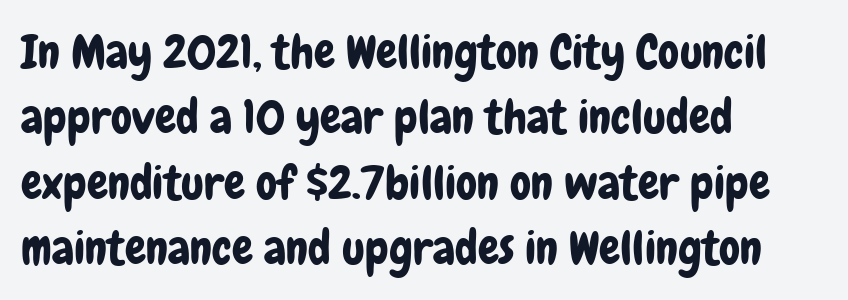
Q: Is the text italic (slanted)? A: No, it is upright.
Q: Is the typeface a serif or a sans-serif typeface? A: Sans-serif.
Q: Is the text underlined? A: No.
Q: How is the paragraph aligned? A: Left-aligned.
Q: Is the spacing between letters normal or unusually wide? A: Normal.
Q: Is the spacing between lines tight, normal or loose? A: Normal.
Q: Width (condensed, normal, or wide)? A: Condensed.
Q: Stroke contrast? A: Low.
Q: x-height? A: Medium.
Q: Monospaced? A: No.
